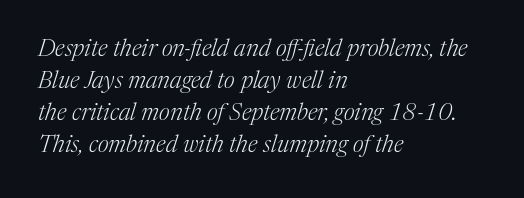
Italic? Definitely — the glyphs are oblique. Vertical spacing — default. The area under the type is left untouched. Horizontally, the lines are justified to the leading edge only. The tracking reads as untouched default to a designer's eye. On a weight scale, this lands at 450 or below.
